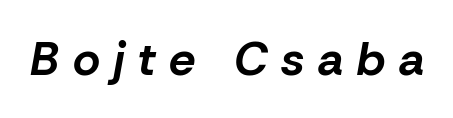
The image shows 47 px bold type, italic (leaning right); set unusually wide letter spacing (+0.29 em), not underlined; low stroke contrast and a medium x-height.
